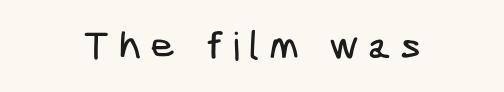
The image shows 39 px condensed sans-serif type; set centered, unusually wide letter spacing (+0.23 em), not underlined; low stroke contrast and a medium x-height.
